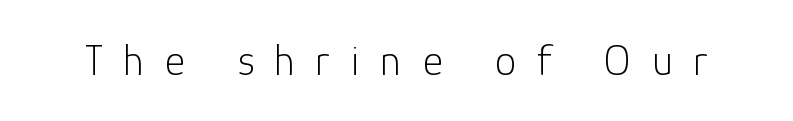
The image shows 43 px light sans-serif type, upright; set unusually wide letter spacing (+0.49 em), not underlined; low stroke contrast and a medium x-height.
